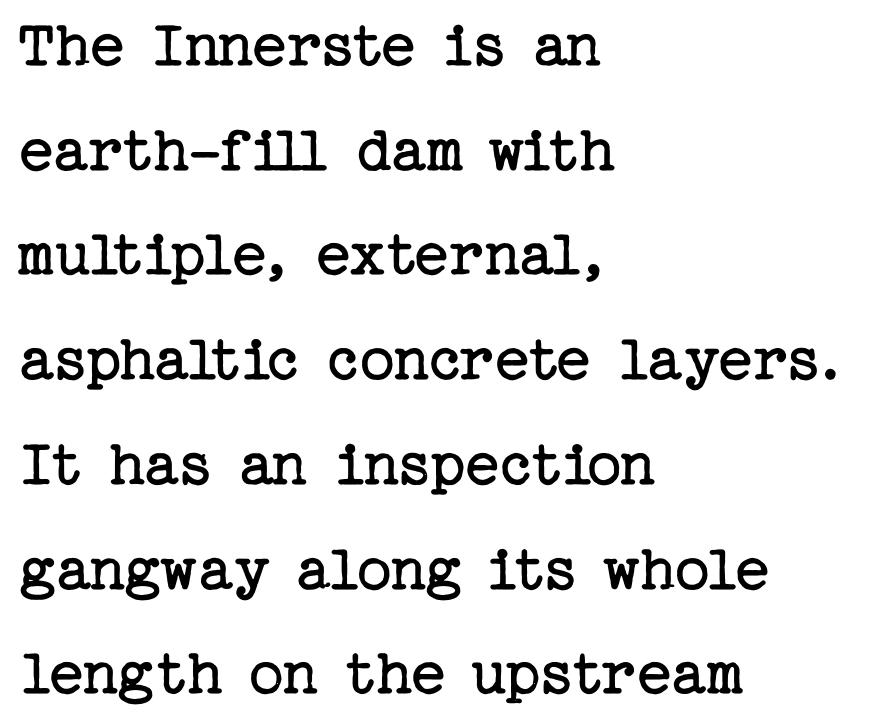
{"serif": "yes", "italic": "no", "bold": "no", "weight": "regular", "width": "normal", "stroke_contrast": "low", "x_height": "medium", "underline": "no", "align": "left", "line_spacing": "normal", "line_spacing_ratio": 1.54, "letter_spacing": "normal", "letter_spacing_em": 0.0, "glyph_px": 68}
